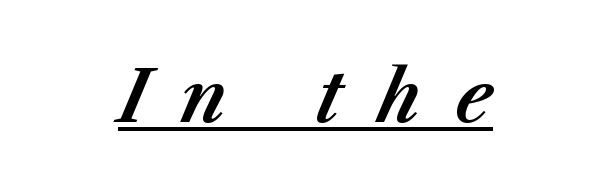
The specimen includes a rule beneath the text block's lines. The typography opts for an oblique posture over an upright one. The passage shown is typed in a proportional face where columns would drift. There is plenty of visible air inserted between adjacent glyphs.
